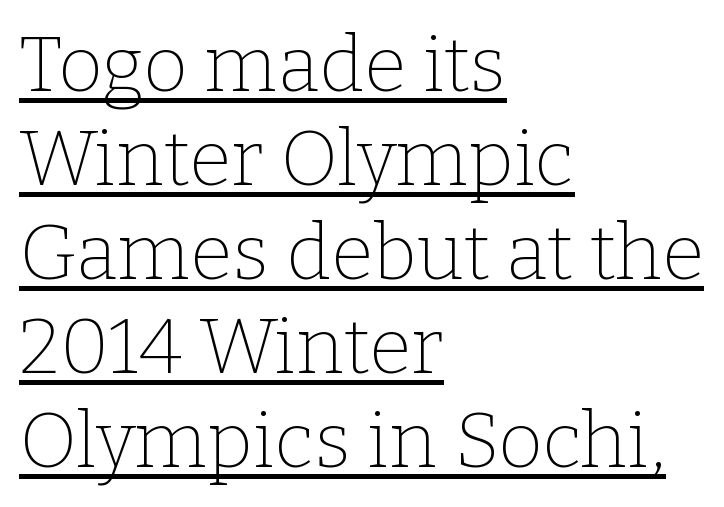
{"serif": "yes", "italic": "no", "bold": "no", "weight": "thin", "width": "normal", "stroke_contrast": "low", "x_height": "medium", "monospaced": "no", "underline": "yes", "align": "left", "line_spacing_ratio": 1.22, "letter_spacing": "normal", "letter_spacing_em": 0.0, "glyph_px": 77}
